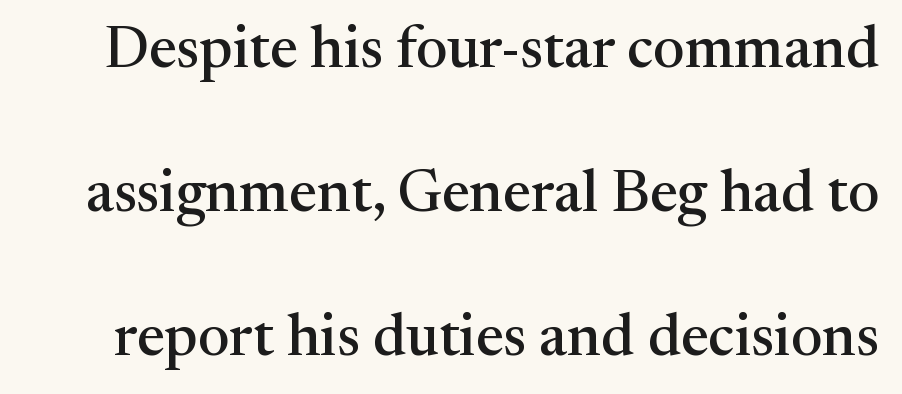
Q: Is the text italic (slanted)? A: No, it is upright.
Q: Is the typeface a serif or a sans-serif typeface? A: Serif.
Q: Is the text underlined? A: No.
Q: Is the spacing between letters normal or unusually wide? A: Normal.
Q: Is the spacing between lines tight, normal or loose? A: Loose.
Q: Width (condensed, normal, or wide)? A: Normal.
Q: Stroke contrast? A: Medium.
Q: x-height? A: Medium.
Q: Monospaced? A: No.
